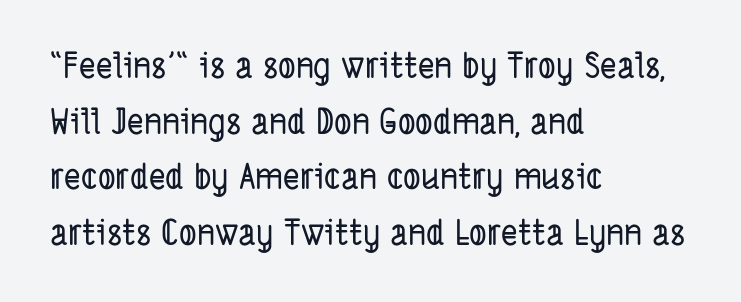
The image shows 35 px condensed sans-serif type; set left-aligned, normal line spacing (1.59x), normal letter spacing, not underlined; low stroke contrast and a medium x-height.
